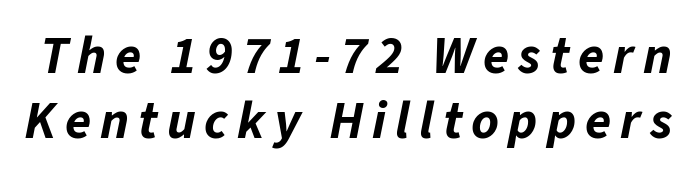
The image shows 53 px bold type, italic (leaning right); set line spacing 1.22x, not underlined; low stroke contrast and a medium x-height.
